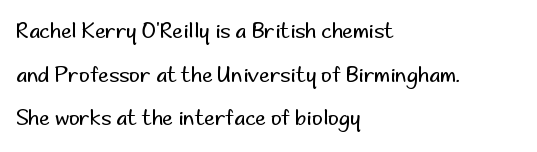
The image shows 21 px text type, upright; set left-aligned, loose line spacing (2.08x), normal letter spacing, not underlined.
